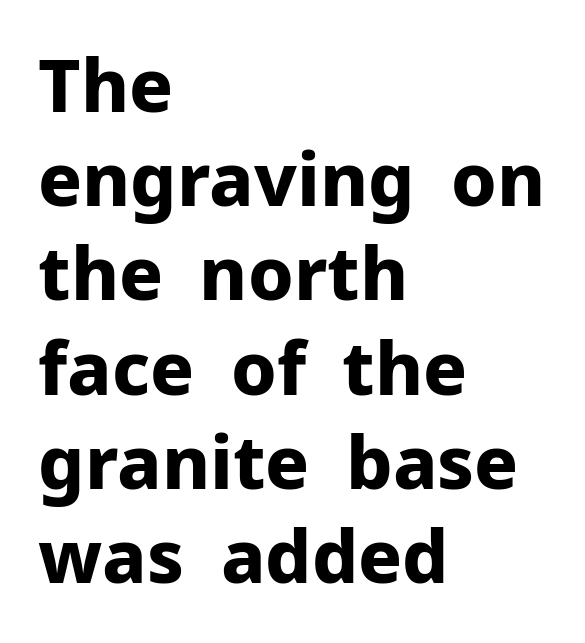
The image shows 73 px bold sans-serif type, upright; set left-aligned, normal line spacing (1.29x), normal letter spacing, not underlined; low stroke contrast and a medium x-height.
